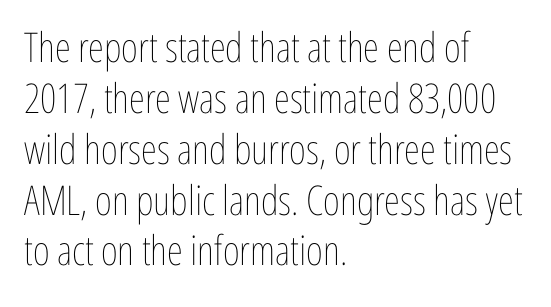
The image shows 41 px thin, condensed type, upright; set left-aligned, line spacing 1.24x, normal letter spacing, not underlined; low stroke contrast and a medium x-height.
